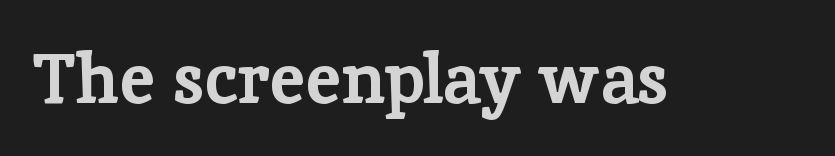
Q: Is the text bold? A: Yes.
Q: Is the text italic (slanted)? A: No, it is upright.
Q: Is the typeface a serif or a sans-serif typeface? A: Serif.
Q: Is the text underlined? A: No.
Q: Is the spacing between letters normal or unusually wide? A: Normal.
Q: Width (condensed, normal, or wide)? A: Normal.
Q: Stroke contrast? A: Low.
Q: x-height? A: Medium.
Q: Monospaced? A: No.
